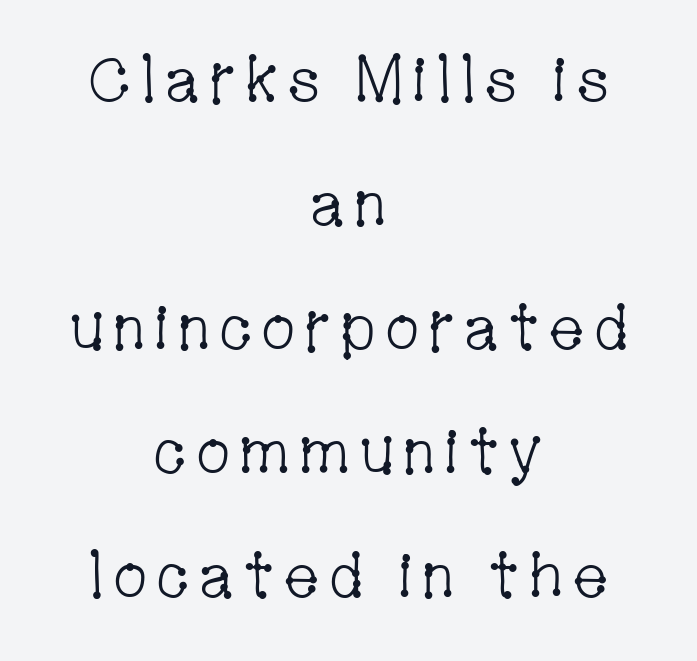
The image shows 63 px light, condensed serif type, upright; set centered, loose line spacing (1.97x), not underlined; low stroke contrast and a medium x-height.
